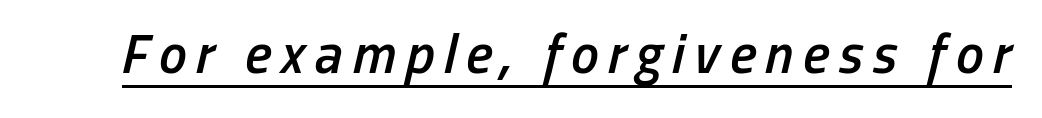
Q: Is the text bold? A: Semi-bold.
Q: Is the text italic (slanted)? A: Yes, it leans right by about 13 degrees.
Q: Is the text underlined? A: Yes.
Q: Width (condensed, normal, or wide)? A: Condensed.
Q: Stroke contrast? A: Low.
Q: x-height? A: Medium.
Q: Monospaced? A: No.
